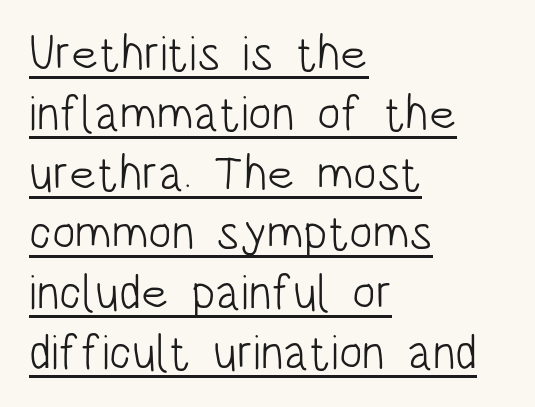
The image shows 49 px light, condensed sans-serif type, upright; set left-aligned, line spacing 1.22x, normal letter spacing, underlined; low stroke contrast and a large x-height.
